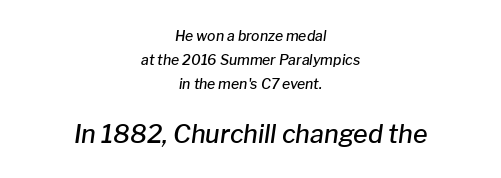
The image shows 25 px text type, italic (leaning right); set centered, normal line spacing (1.7x), normal letter spacing, not underlined; the second (bottom) block is 1.79x larger.
